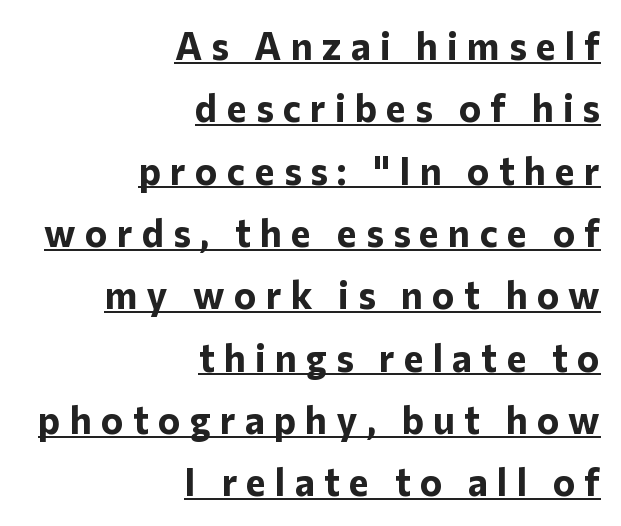
{"serif": "no", "italic": "no", "bold": "yes", "weight": "bold", "width": "normal", "stroke_contrast": "low", "x_height": "medium", "monospaced": "no", "underline": "yes", "align": "right", "line_spacing": "normal", "line_spacing_ratio": 1.64, "letter_spacing": "wide", "letter_spacing_em": 0.24, "glyph_px": 38}
